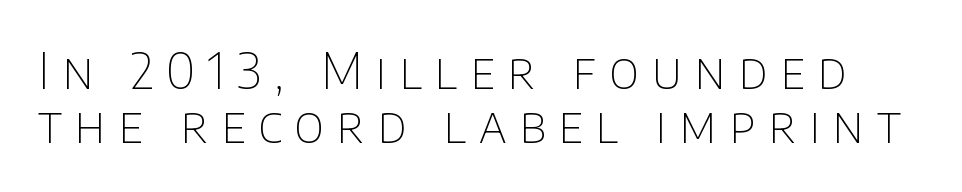
{"serif": "no", "italic": "no", "bold": "no", "weight": "thin", "width": "normal", "stroke_contrast": "low", "x_height": "large", "monospaced": "no", "underline": "no", "line_spacing": "tight", "line_spacing_ratio": 1.1, "letter_spacing": "wide", "letter_spacing_em": 0.26, "glyph_px": 49}
